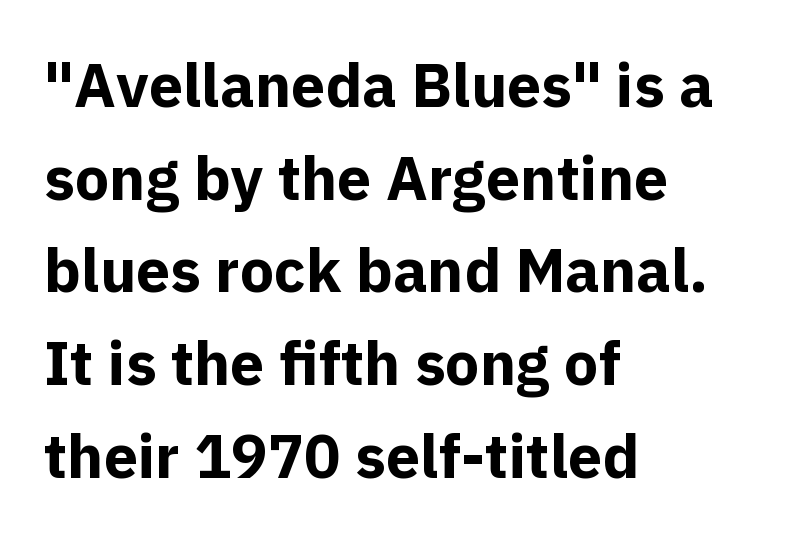
The image shows 61 px bold sans-serif type, upright; set left-aligned, normal line spacing (1.52x), normal letter spacing, not underlined; a medium x-height.
